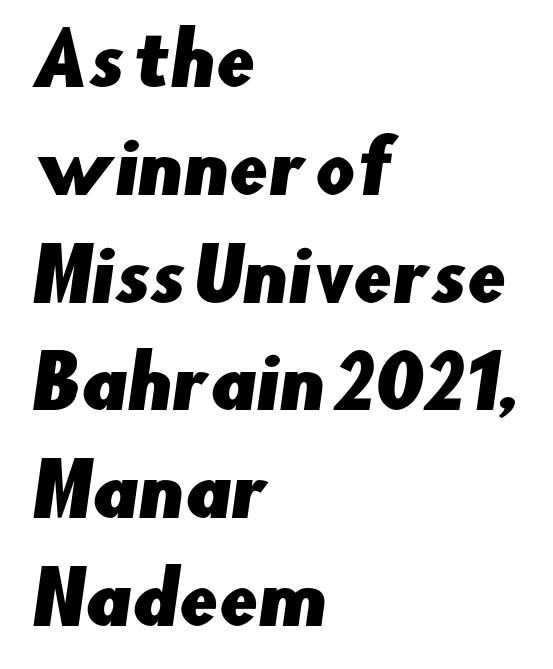
Character widths vary here, with narrow letters taking less room than wide ones. The passage shown has conventional tracking throughout. Is the block centered? No — it sits flush against the left margin. The space between consecutive lines is moderate. What kind of face is this? One without serifs — a sans.
